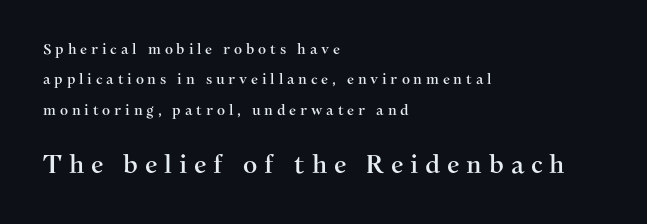
{"italic": "no", "underline": "no", "align": "left", "line_spacing": "loose", "line_spacing_ratio": 2.17, "letter_spacing": "wide", "letter_spacing_em": 0.27, "larger_block": "second", "size_ratio": 1.79, "glyph_px": 25}
